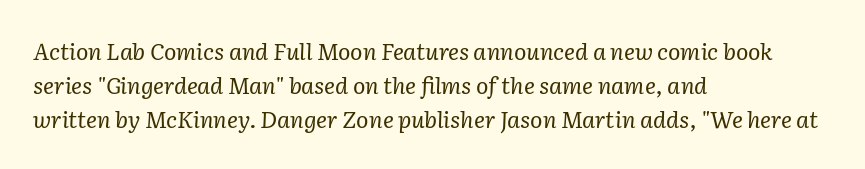
Look at the tracking — it's just the regular setting, nothing added. Vertical spacing — default. The cut favours lightness, reaching ordinary text weight at its darkest. Layout note: lines flush left.
